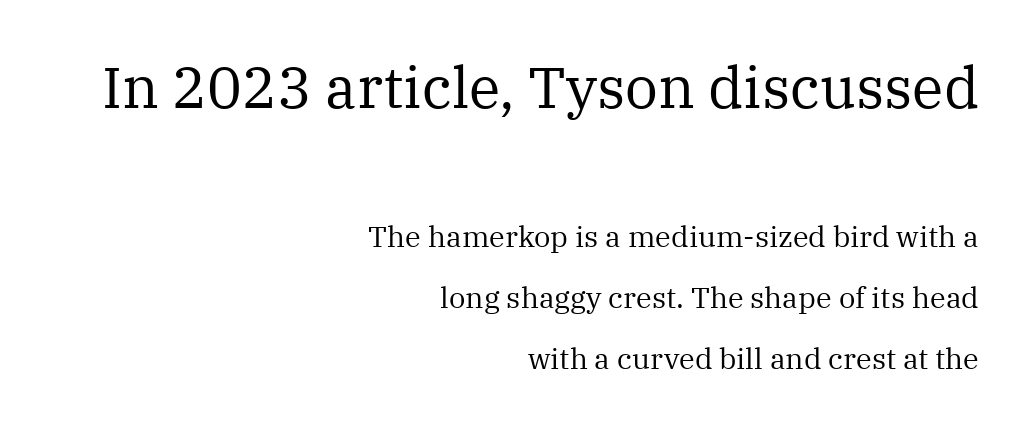
One glance says open: line gaps are wider than usual. The font is comparable to plain body text, perhaps lighter. The zone under the glyphs is completely vacant. Observe the ordinary spacing: letters are neighbours, not strangers.
